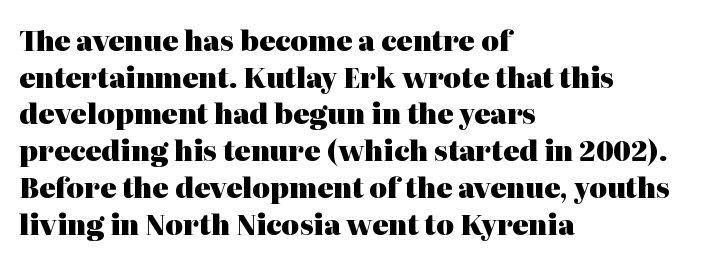
{"italic": "no", "bold": "yes", "underline": "no", "align": "left", "line_spacing": "normal", "line_spacing_ratio": 1.36, "letter_spacing": "normal", "letter_spacing_em": 0.0, "glyph_px": 27}
